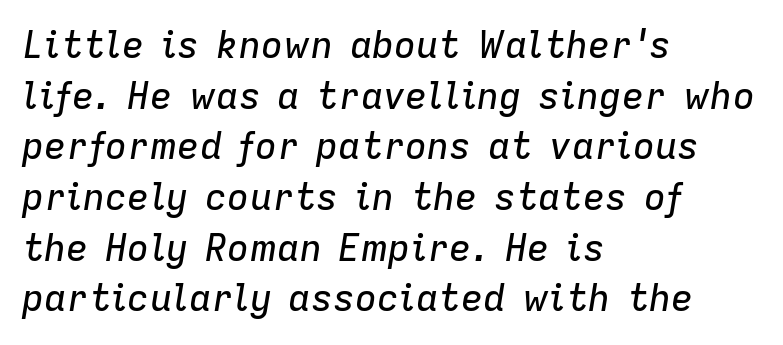
{"italic": "yes", "lean": "right", "slant_degrees": 9, "width": "normal", "stroke_contrast": "low", "x_height": "medium", "monospaced": "no", "underline": "no", "align": "left", "line_spacing": "normal", "line_spacing_ratio": 1.37, "letter_spacing": "normal", "letter_spacing_em": 0.0, "glyph_px": 37}
